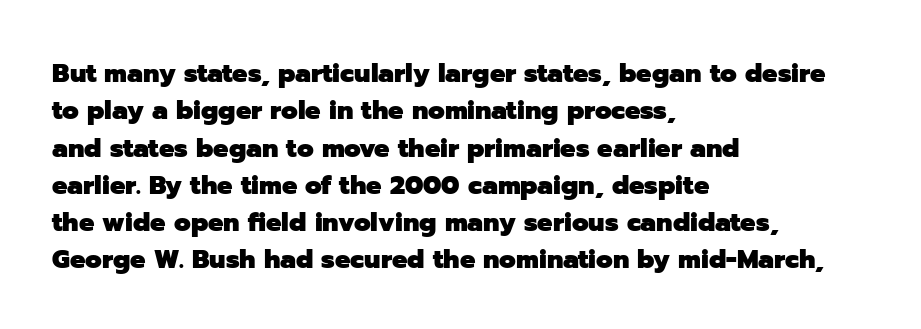
It's the straight-up-and-down kind of type. The lines are quadded left. Letter spacing: default. Rule under the text: the space is simply empty. The space between consecutive lines is moderate. Notice how thick the strokes are: this is what a full bold looks like.
